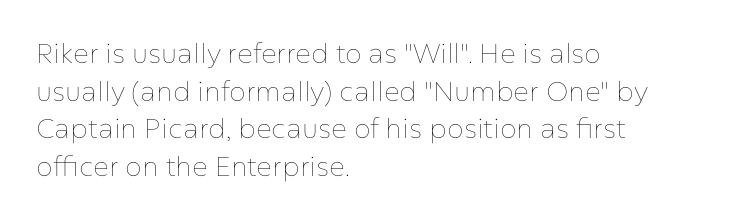
The image shows 27 px text type, upright; set left-aligned, normal line spacing (1.39x), normal letter spacing, not underlined.
